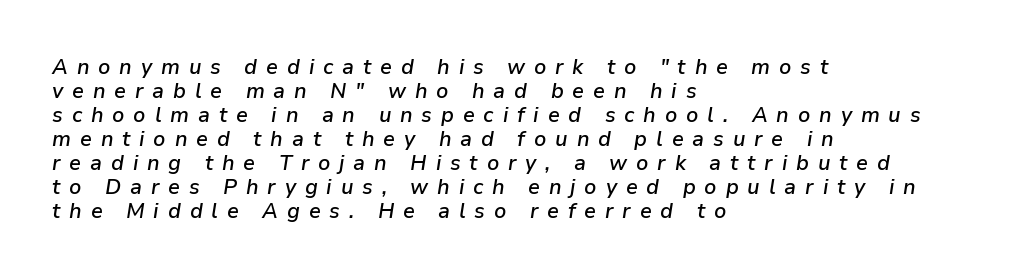
The image shows 21 px text type, italic (leaning right); set left-aligned, tight line spacing (1.14x), unusually wide letter spacing (+0.42 em), not underlined.
